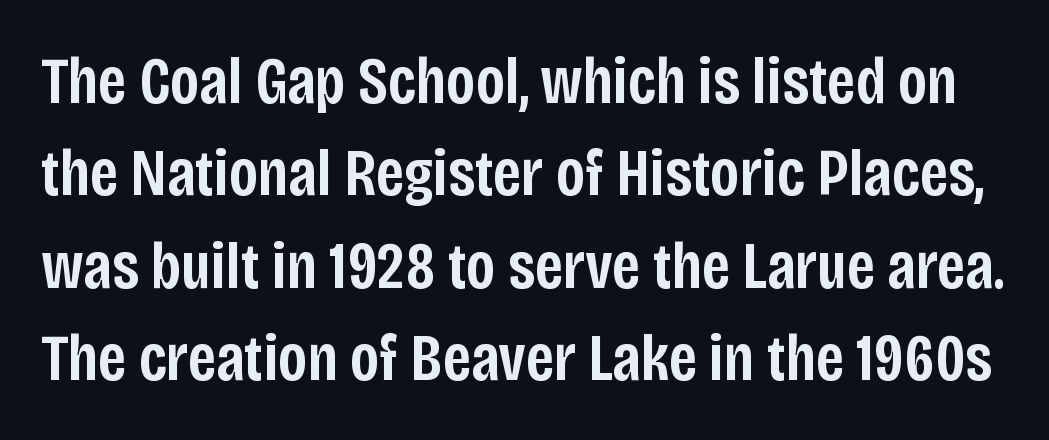
The font's upright variant was chosen for this text. Classification — sans serif. What stands out about the letter spacing? Nothing — it is the standard amount. This sample has the flowing, uneven cadence of proportional lettering. No word sits above an underline. Set as a demibold, roughly 600 on the weight scale.
